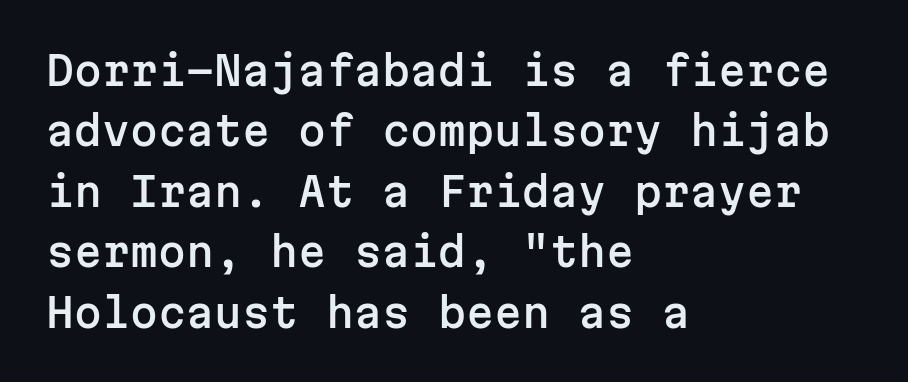
Serifs: no, the terminals of the letterforms are clean. This sample has the even, mechanical cadence of fixed-width lettering. Visually the block forms a straight wall on the left and a jagged coastline on the right. Anything drawn beneath the words? Only blank space. A normal amount of white space separates one row of letters from the next. Upright lettering throughout.
